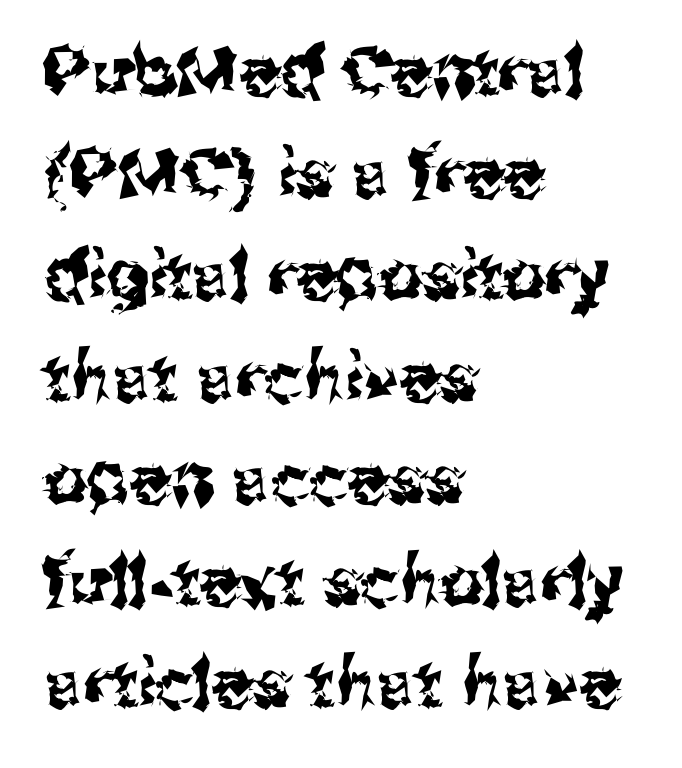
Tracking value appears to be zero — textbook default spacing. The words here are not underlined. All the whitespace from short lines collects on the right. Note the varied advance widths — an 'i' is clearly narrower than an 'm'.
